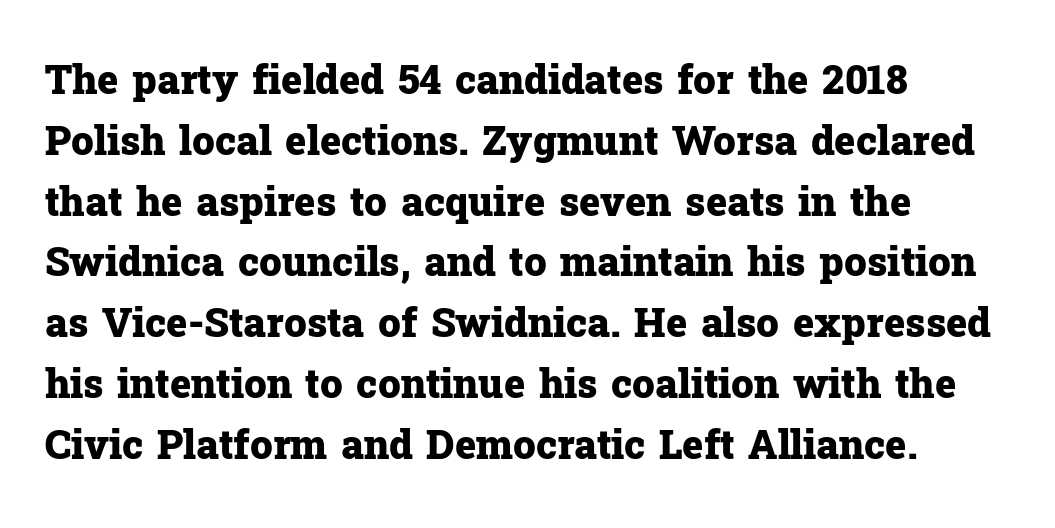
Q: Is the text bold? A: Yes.
Q: Is the text italic (slanted)? A: No, it is upright.
Q: Is the typeface a serif or a sans-serif typeface? A: Serif.
Q: Is the text underlined? A: No.
Q: How is the paragraph aligned? A: Left-aligned.
Q: Is the spacing between letters normal or unusually wide? A: Normal.
Q: Is the spacing between lines tight, normal or loose? A: Normal.
Q: Width (condensed, normal, or wide)? A: Normal.
Q: Stroke contrast? A: Low.
Q: x-height? A: Medium.
Q: Monospaced? A: No.
